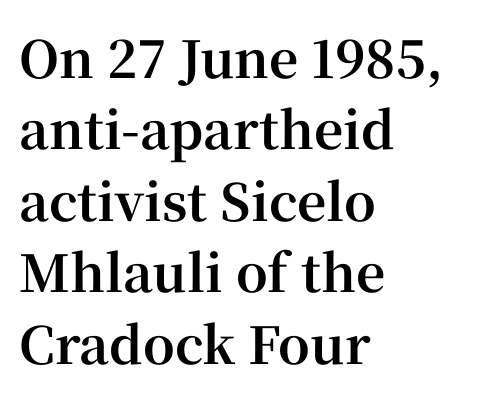
{"serif": "yes", "italic": "no", "bold": "yes", "weight": "bold", "width": "normal", "stroke_contrast": "high", "x_height": "medium", "monospaced": "no", "underline": "no", "align": "left", "line_spacing": "normal", "line_spacing_ratio": 1.4, "letter_spacing": "normal", "letter_spacing_em": 0.0, "glyph_px": 51}
